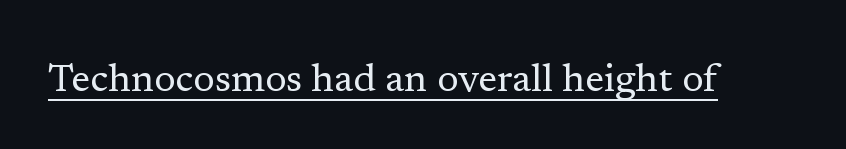
Q: Is the text bold? A: No.
Q: Is the text italic (slanted)? A: No, it is upright.
Q: Is the typeface a serif or a sans-serif typeface? A: Serif.
Q: Is the text underlined? A: Yes.
Q: Is the spacing between letters normal or unusually wide? A: Normal.
Q: Width (condensed, normal, or wide)? A: Normal.
Q: Stroke contrast? A: Low.
Q: x-height? A: Medium.
Q: Monospaced? A: No.
